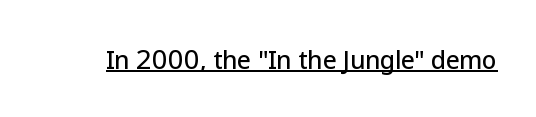
{"italic": "no", "underline": "yes", "letter_spacing": "normal", "letter_spacing_em": 0.0, "glyph_px": 24}
